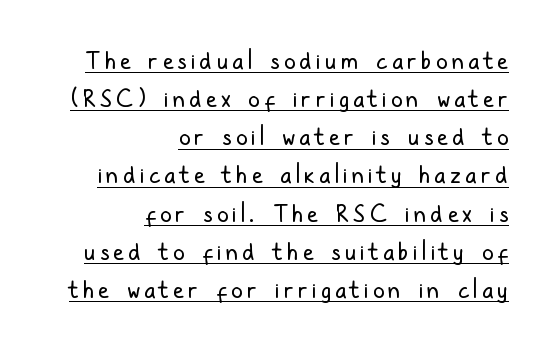
Q: Is the text bold? A: No.
Q: Is the text italic (slanted)? A: No, it is upright.
Q: Is the text underlined? A: Yes.
Q: How is the paragraph aligned? A: Right-aligned.
Q: Is the spacing between lines tight, normal or loose? A: Normal.
